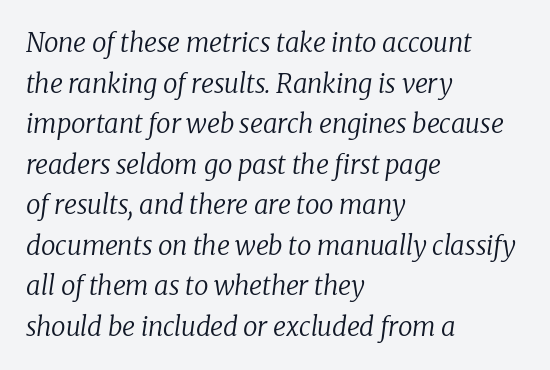
Q: Is the text bold? A: No.
Q: Is the text italic (slanted)? A: Yes, it leans right by about 8 degrees.
Q: Is the text underlined? A: No.
Q: How is the paragraph aligned? A: Left-aligned.
Q: Is the spacing between letters normal or unusually wide? A: Normal.
Q: Is the spacing between lines tight, normal or loose? A: Normal.
